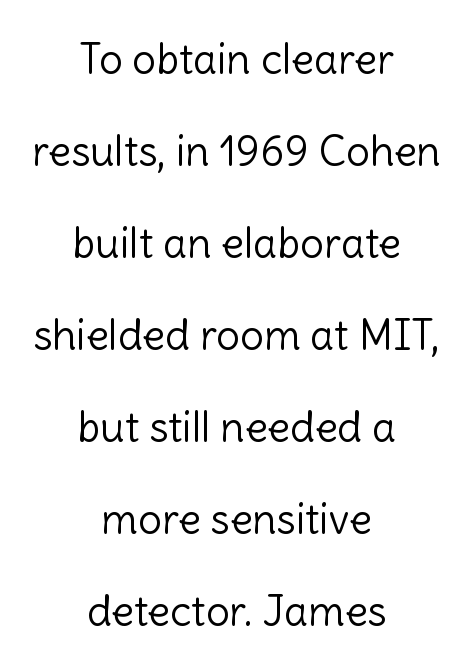
Q: Is the text bold? A: No.
Q: Is the text italic (slanted)? A: No, it is upright.
Q: Is the typeface a serif or a sans-serif typeface? A: Sans-serif.
Q: Is the text underlined? A: No.
Q: How is the paragraph aligned? A: Centered.
Q: Is the spacing between letters normal or unusually wide? A: Normal.
Q: Is the spacing between lines tight, normal or loose? A: Loose.
Q: Width (condensed, normal, or wide)? A: Normal.
Q: x-height? A: Medium.
Q: Monospaced? A: No.
